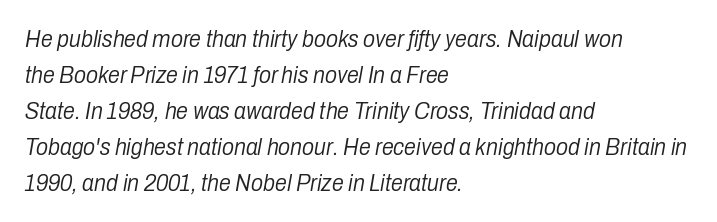
This sample uses plain, unmodified letter spacing. The text carries the slant typical of an italic or oblique font. Caption: face not bold, strokes unweighted. Descenders hang freely into open space. The passage is arranged the way most books set body copy — flush left. If you measured baseline to baseline, you'd find a middling distance.
